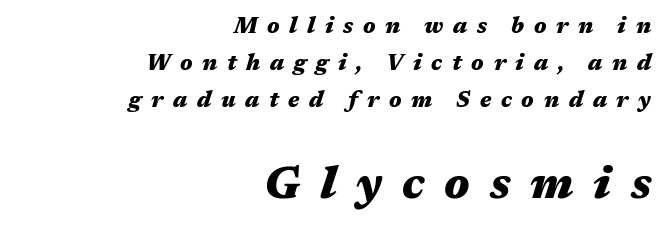
The image shows 45 px heavy, wide type, italic (leaning right); set right-aligned, normal line spacing (1.69x), unusually wide letter spacing (+0.44 em), not underlined; the second (bottom) block is 2.05x larger; medium stroke contrast and a medium x-height.
